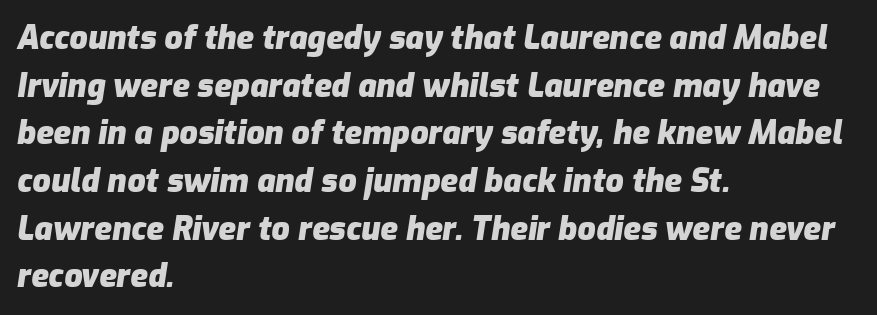
Rows of type keep a routine distance in the vertical direction. Varying glyph widths throughout — classic text-font behaviour. Emphasis-style slanted type is in use. Descenders are the only things crossing below the line. These lines are set flush left with a ragged right edge.
